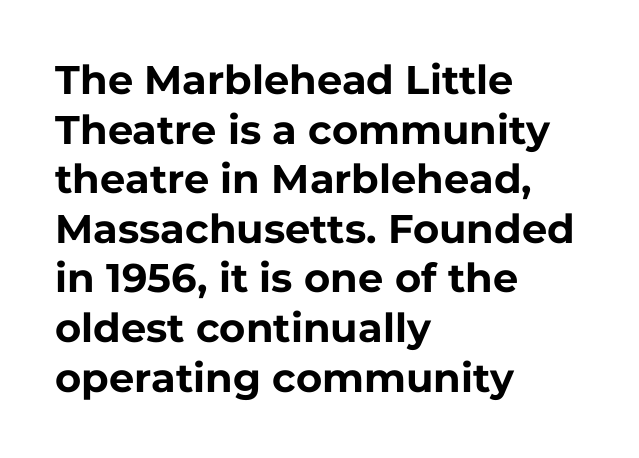
Q: Is the text bold? A: Yes.
Q: Is the text italic (slanted)? A: No, it is upright.
Q: Is the typeface a serif or a sans-serif typeface? A: Sans-serif.
Q: Is the text underlined? A: No.
Q: How is the paragraph aligned? A: Left-aligned.
Q: Is the spacing between letters normal or unusually wide? A: Normal.
Q: Width (condensed, normal, or wide)? A: Normal.
Q: Stroke contrast? A: Low.
Q: x-height? A: Medium.
Q: Monospaced? A: No.
